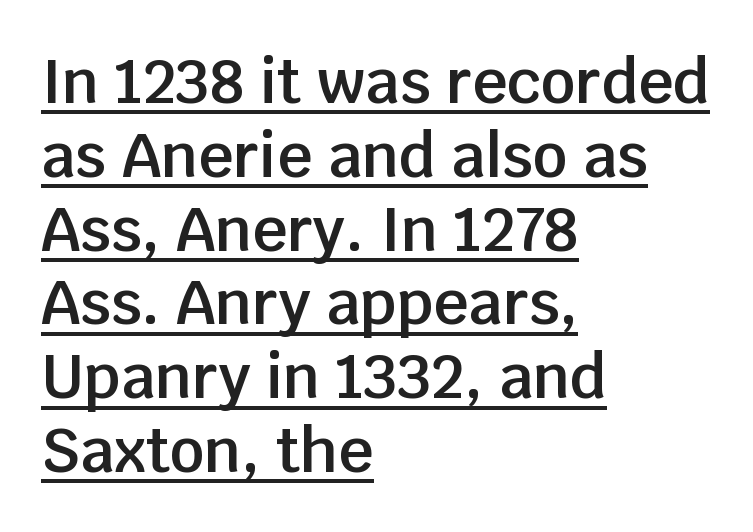
{"serif": "no", "italic": "no", "bold": "semi", "weight": "semibold", "width": "normal", "stroke_contrast": "low", "x_height": "large", "monospaced": "no", "underline": "yes", "align": "left", "line_spacing_ratio": 1.21, "letter_spacing": "normal", "letter_spacing_em": 0.0, "glyph_px": 61}
